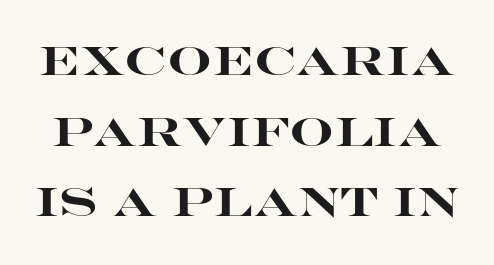
Q: Is the text bold? A: Yes.
Q: Is the text italic (slanted)? A: No, it is upright.
Q: Is the typeface a serif or a sans-serif typeface? A: Serif.
Q: Is the text underlined? A: No.
Q: Is the spacing between letters normal or unusually wide? A: Normal.
Q: Width (condensed, normal, or wide)? A: Wide.
Q: Stroke contrast? A: High.
Q: x-height? A: Large.
Q: Monospaced? A: No.
